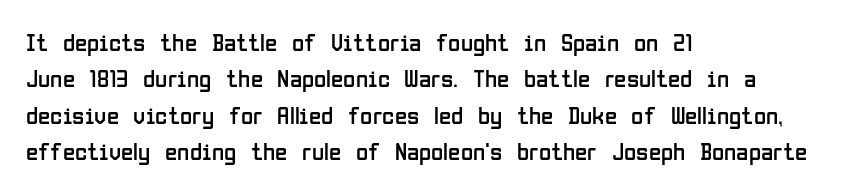
Q: Is the text bold? A: No.
Q: Is the text italic (slanted)? A: No, it is upright.
Q: Is the text underlined? A: No.
Q: How is the paragraph aligned? A: Left-aligned.
Q: Is the spacing between letters normal or unusually wide? A: Normal.
Q: Is the spacing between lines tight, normal or loose? A: Normal.
